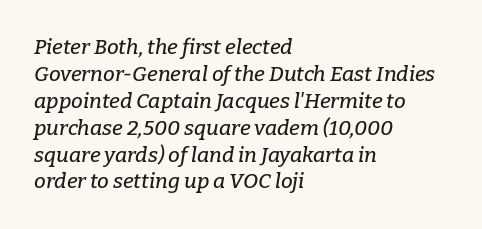
The image shows 21 px text type, italic (leaning right); set left-aligned, normal line spacing (1.28x), normal letter spacing, not underlined.
